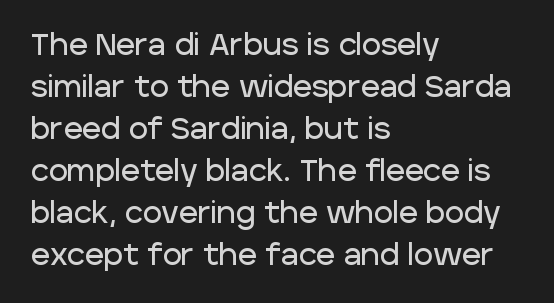
{"serif": "no", "italic": "no", "width": "normal", "stroke_contrast": "low", "x_height": "large", "monospaced": "no", "underline": "no", "align": "left", "line_spacing": "normal", "line_spacing_ratio": 1.45, "letter_spacing": "normal", "letter_spacing_em": 0.0, "glyph_px": 29}
